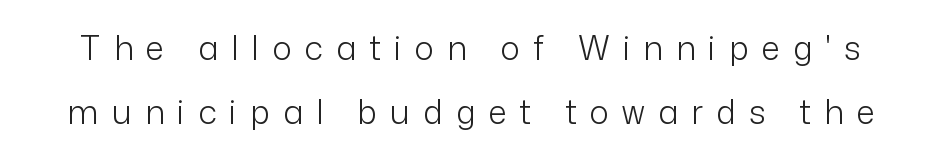
The image shows 33 px light sans-serif type, upright; set loose line spacing (1.94x), unusually wide letter spacing (+0.4 em), not underlined; low stroke contrast and a medium x-height.
